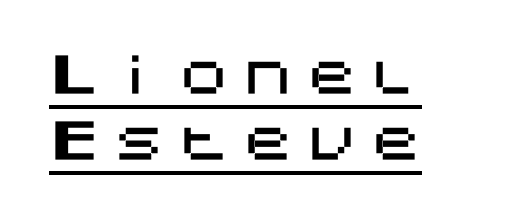
{"serif": "no", "italic": "no", "width": "normal", "stroke_contrast": "medium", "x_height": "large", "underline": "yes", "line_spacing": "normal", "line_spacing_ratio": 1.29, "letter_spacing": "wide", "letter_spacing_em": 0.26, "glyph_px": 51}
